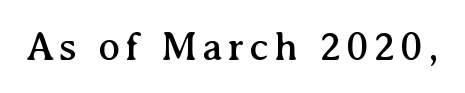
Proportional: the letters do not fall into vertical columns. These lines were composed using upright roman letters. Has an underline been added? It has not. The glyphs in this specimen are seriffed.
